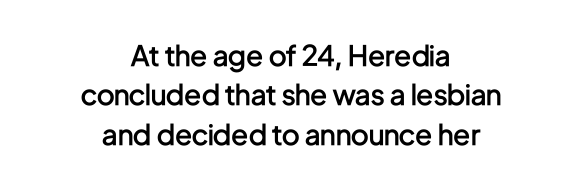
Q: Is the text bold? A: Semi-bold.
Q: Is the text italic (slanted)? A: No, it is upright.
Q: Is the typeface a serif or a sans-serif typeface? A: Sans-serif.
Q: Is the text underlined? A: No.
Q: How is the paragraph aligned? A: Centered.
Q: Is the spacing between letters normal or unusually wide? A: Normal.
Q: Is the spacing between lines tight, normal or loose? A: Normal.
Q: Width (condensed, normal, or wide)? A: Condensed.
Q: Stroke contrast? A: Low.
Q: x-height? A: Medium.
Q: Monospaced? A: No.
